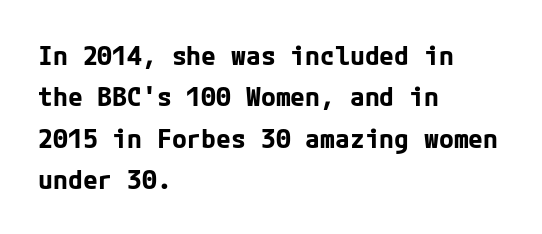
This block has exactly the height ordinary leading produces. The letterforms sit shoulder to shoulder at normal distance. On the weight axis this lands at bold, roughly 700. Line beginnings align vertically; line endings do not. A roman cut, with each character standing at attention.
